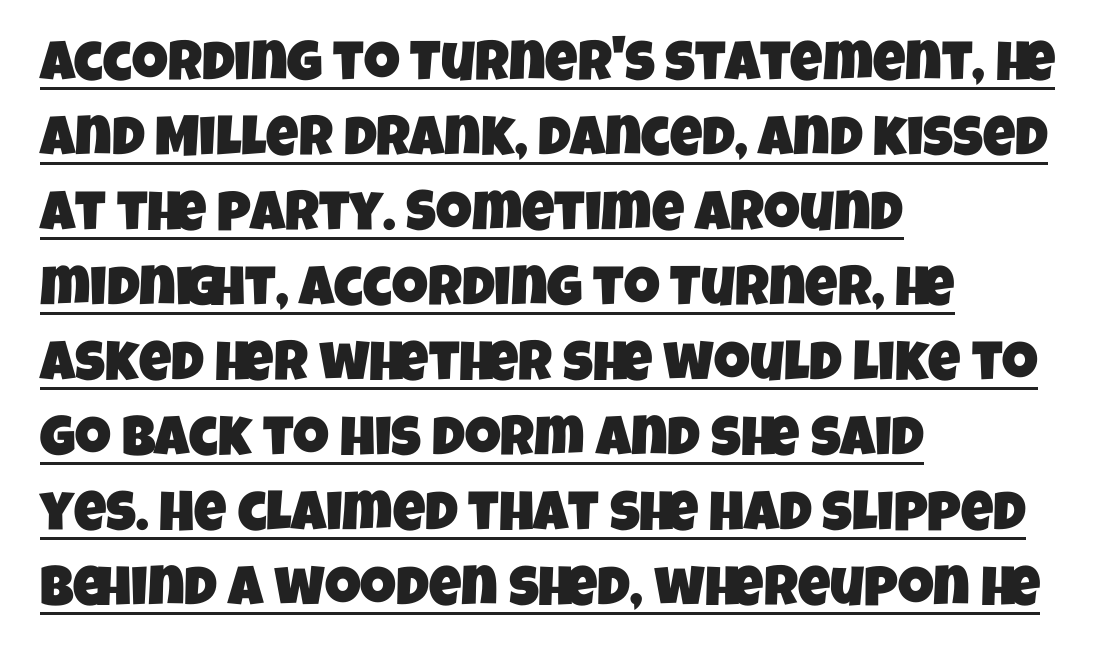
{"serif": "no", "width": "condensed", "stroke_contrast": "low", "x_height": "large", "monospaced": "no", "underline": "yes", "align": "left", "line_spacing": "normal", "line_spacing_ratio": 1.34, "letter_spacing": "normal", "letter_spacing_em": 0.0, "glyph_px": 56}
